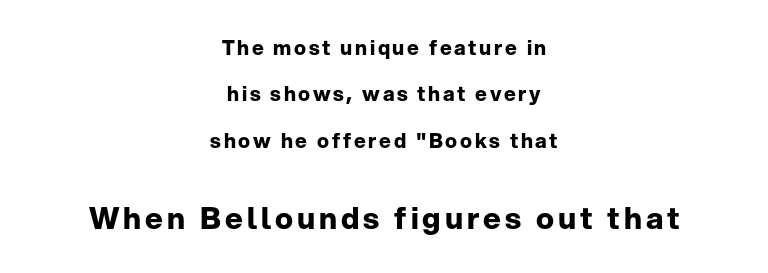
Q: Is the text bold? A: Yes.
Q: Is the text italic (slanted)? A: No, it is upright.
Q: Is the typeface a serif or a sans-serif typeface? A: Sans-serif.
Q: Is the text underlined? A: No.
Q: How is the paragraph aligned? A: Centered.
Q: Is the spacing between lines tight, normal or loose? A: Loose.
Q: Which block of text is set in a larger size, the first (top) or the second (bottom)? A: The second (bottom) one.
Q: Width (condensed, normal, or wide)? A: Normal.
Q: Stroke contrast? A: Low.
Q: x-height? A: Medium.
Q: Monospaced? A: No.
